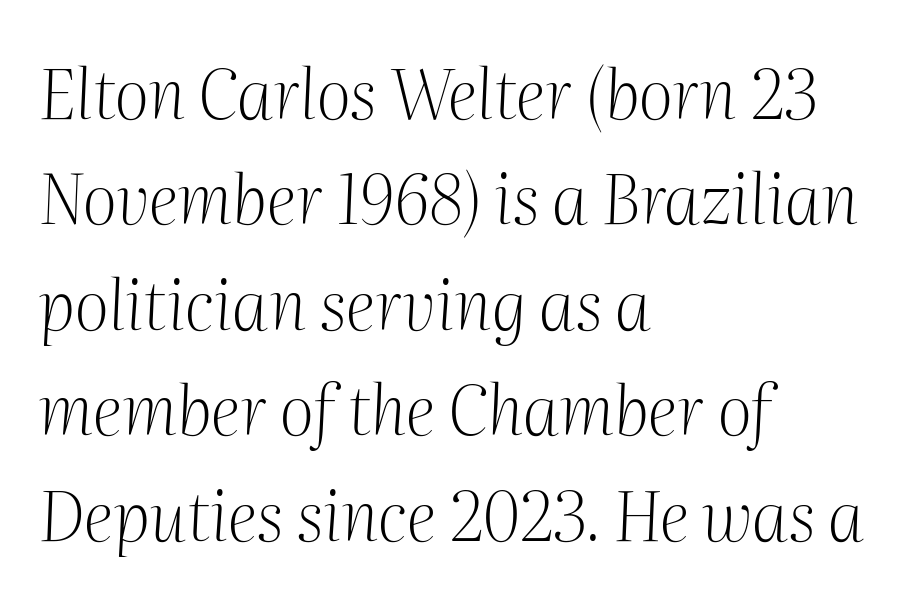
{"serif": "yes", "italic": "yes", "lean": "right", "slant_degrees": 2, "bold": "no", "weight": "light", "width": "normal", "stroke_contrast": "medium", "x_height": "medium", "monospaced": "no", "underline": "no", "align": "left", "line_spacing": "normal", "line_spacing_ratio": 1.55, "letter_spacing": "normal", "letter_spacing_em": 0.0, "glyph_px": 68}
